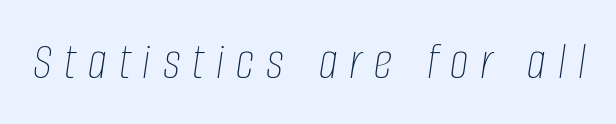
{"italic": "yes", "lean": "right", "slant_degrees": 8, "bold": "no", "weight": "thin", "width": "condensed", "stroke_contrast": "low", "x_height": "large", "monospaced": "no", "underline": "no", "letter_spacing": "wide", "letter_spacing_em": 0.23, "glyph_px": 53}
